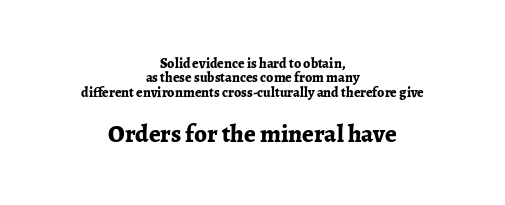
Q: Is the text bold? A: Yes.
Q: Is the text italic (slanted)? A: No, it is upright.
Q: Is the text underlined? A: No.
Q: How is the paragraph aligned? A: Centered.
Q: Is the spacing between letters normal or unusually wide? A: Normal.
Q: Is the spacing between lines tight, normal or loose? A: Tight.
Q: Which block of text is set in a larger size, the first (top) or the second (bottom)? A: The second (bottom) one.
